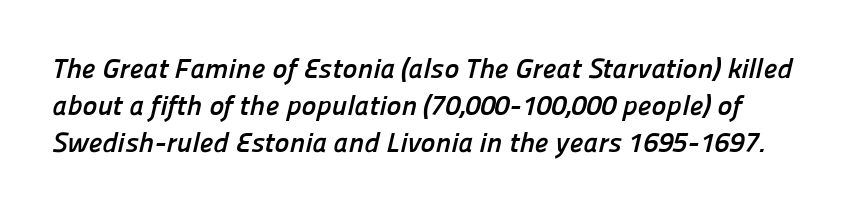
The image shows 28 px semibold sans-serif type; set normal line spacing (1.32x), normal letter spacing, not underlined; low stroke contrast and a medium x-height.
